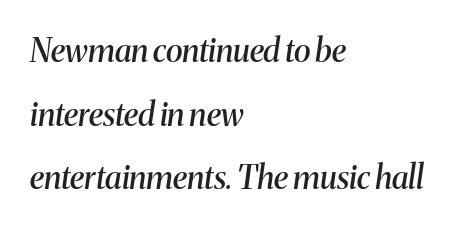
Q: Is the text bold? A: Semi-bold.
Q: Is the text italic (slanted)? A: Yes, it leans right by about 8 degrees.
Q: Is the typeface a serif or a sans-serif typeface? A: Serif.
Q: Is the text underlined? A: No.
Q: How is the paragraph aligned? A: Left-aligned.
Q: Is the spacing between letters normal or unusually wide? A: Normal.
Q: Is the spacing between lines tight, normal or loose? A: Loose.
Q: Width (condensed, normal, or wide)? A: Normal.
Q: Stroke contrast? A: Medium.
Q: x-height? A: Medium.
Q: Monospaced? A: No.
